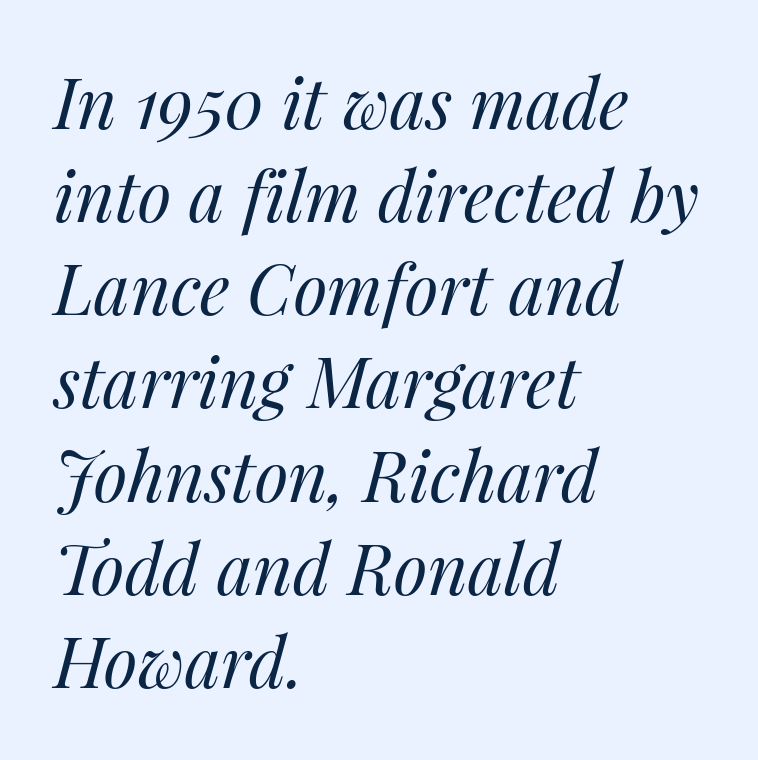
The image shows 69 px regular-weight type, italic (leaning right); set left-aligned, normal line spacing (1.35x), normal letter spacing, not underlined; medium stroke contrast and a medium x-height.
